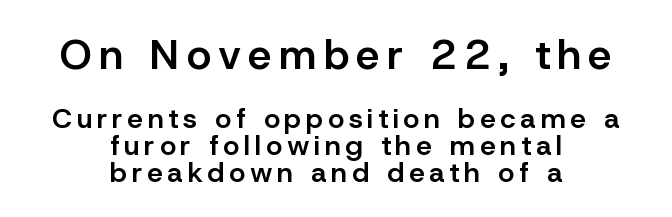
Q: Is the text bold? A: Semi-bold.
Q: Is the text italic (slanted)? A: No, it is upright.
Q: Is the typeface a serif or a sans-serif typeface? A: Sans-serif.
Q: Is the text underlined? A: No.
Q: How is the paragraph aligned? A: Centered.
Q: Is the spacing between lines tight, normal or loose? A: Tight.
Q: Which block of text is set in a larger size, the first (top) or the second (bottom)? A: The first (top) one.
Q: Width (condensed, normal, or wide)? A: Normal.
Q: Stroke contrast? A: Low.
Q: x-height? A: Medium.
Q: Monospaced? A: No.
